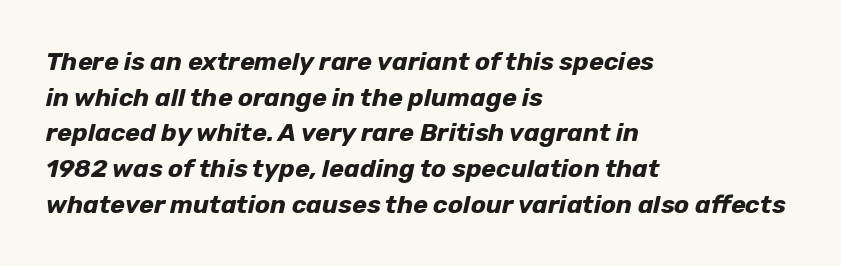
Q: Is the text bold? A: Yes.
Q: Is the text italic (slanted)? A: Yes, it leans right by about 12 degrees.
Q: Is the text underlined? A: No.
Q: How is the paragraph aligned? A: Left-aligned.
Q: Is the spacing between letters normal or unusually wide? A: Normal.
Q: Is the spacing between lines tight, normal or loose? A: Normal.
